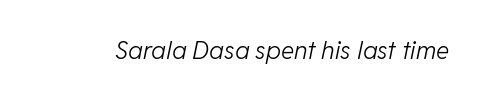
{"italic": "yes", "lean": "right", "slant_degrees": 11, "bold": "no", "underline": "no", "letter_spacing": "normal", "letter_spacing_em": 0.0, "glyph_px": 25}
